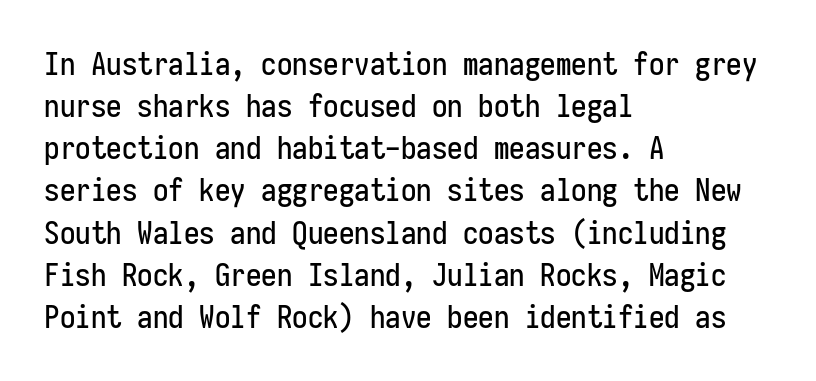
Q: Is the text italic (slanted)? A: No, it is upright.
Q: Is the typeface a serif or a sans-serif typeface? A: Sans-serif.
Q: Is the text underlined? A: No.
Q: How is the paragraph aligned? A: Left-aligned.
Q: Is the spacing between letters normal or unusually wide? A: Normal.
Q: Is the spacing between lines tight, normal or loose? A: Normal.
Q: Width (condensed, normal, or wide)? A: Condensed.
Q: Stroke contrast? A: Low.
Q: x-height? A: Medium.
Q: Monospaced? A: Yes.
